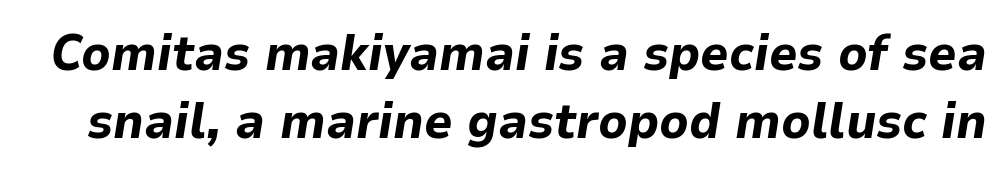
The image shows 50 px bold type, italic (leaning right); set normal line spacing (1.37x), normal letter spacing, not underlined; low stroke contrast and a medium x-height.
